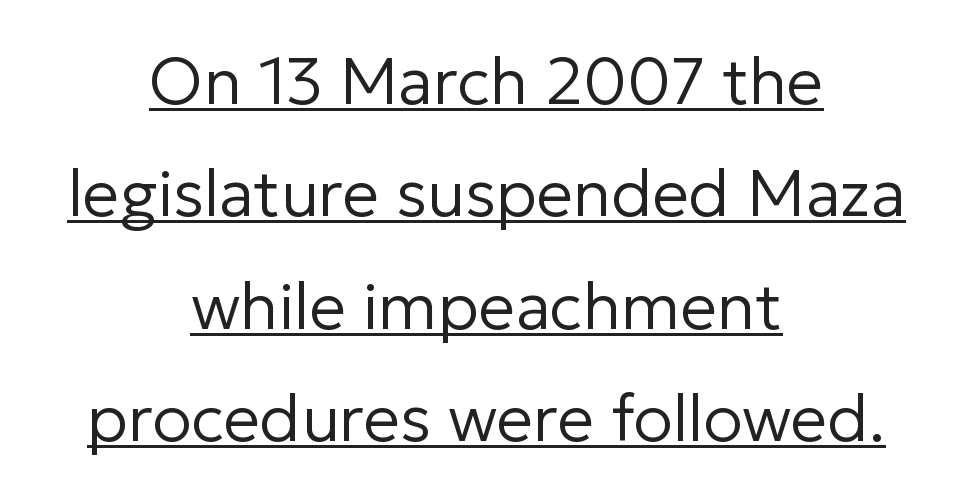
Q: Is the text bold? A: No.
Q: Is the text italic (slanted)? A: No, it is upright.
Q: Is the typeface a serif or a sans-serif typeface? A: Sans-serif.
Q: Is the text underlined? A: Yes.
Q: How is the paragraph aligned? A: Centered.
Q: Is the spacing between letters normal or unusually wide? A: Normal.
Q: Width (condensed, normal, or wide)? A: Normal.
Q: Stroke contrast? A: Low.
Q: x-height? A: Medium.
Q: Monospaced? A: No.
